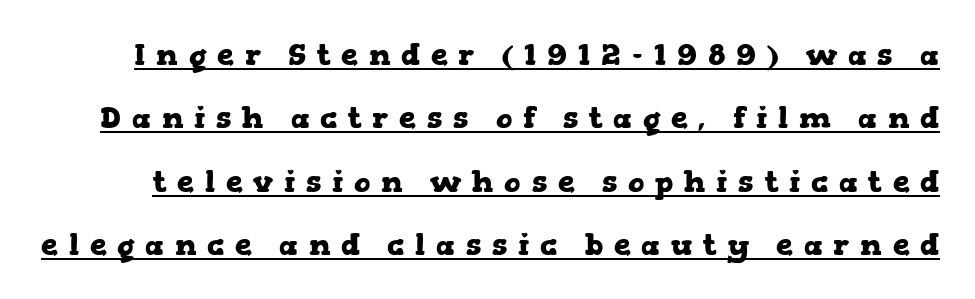
{"serif": "yes", "italic": "no", "bold": "yes", "weight": "heavy", "width": "wide", "stroke_contrast": "low", "x_height": "medium", "monospaced": "no", "underline": "yes", "line_spacing": "loose", "line_spacing_ratio": 2.11, "letter_spacing": "wide", "letter_spacing_em": 0.36, "glyph_px": 30}
